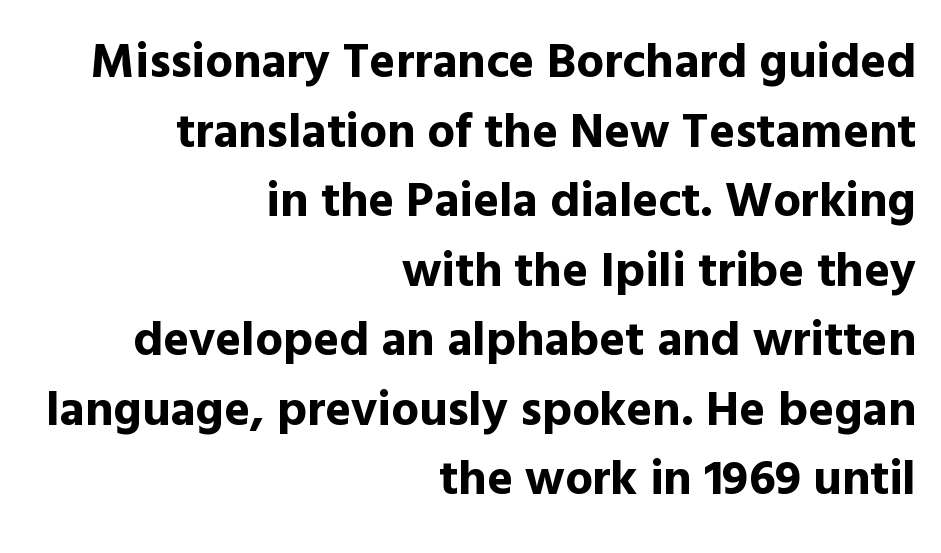
Q: Is the text bold? A: Yes.
Q: Is the text italic (slanted)? A: No, it is upright.
Q: Is the typeface a serif or a sans-serif typeface? A: Sans-serif.
Q: Is the text underlined? A: No.
Q: How is the paragraph aligned? A: Right-aligned.
Q: Is the spacing between letters normal or unusually wide? A: Normal.
Q: Is the spacing between lines tight, normal or loose? A: Normal.
Q: Width (condensed, normal, or wide)? A: Normal.
Q: x-height? A: Medium.
Q: Monospaced? A: No.
